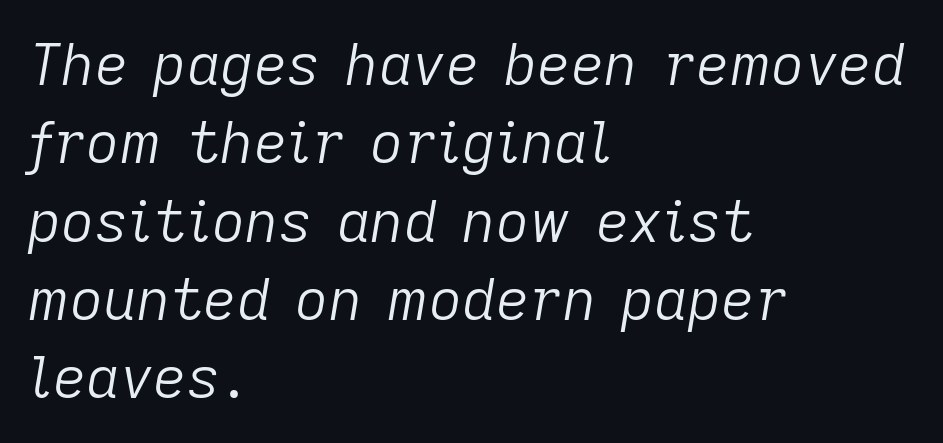
The image shows 58 px light type, italic (leaning right); set left-aligned, normal line spacing (1.35x), normal letter spacing, not underlined; low stroke contrast and a medium x-height.
